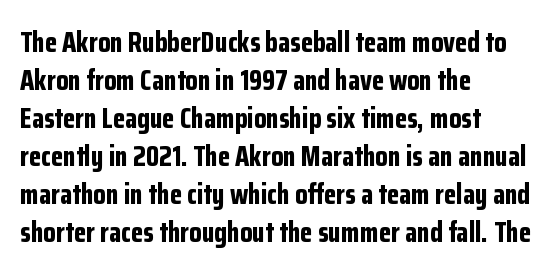
Q: Is the text bold? A: Yes.
Q: Is the text italic (slanted)? A: No, it is upright.
Q: Is the typeface a serif or a sans-serif typeface? A: Sans-serif.
Q: Is the text underlined? A: No.
Q: How is the paragraph aligned? A: Left-aligned.
Q: Is the spacing between letters normal or unusually wide? A: Normal.
Q: Is the spacing between lines tight, normal or loose? A: Normal.
Q: Width (condensed, normal, or wide)? A: Condensed.
Q: Stroke contrast? A: Low.
Q: x-height? A: Medium.
Q: Monospaced? A: No.
